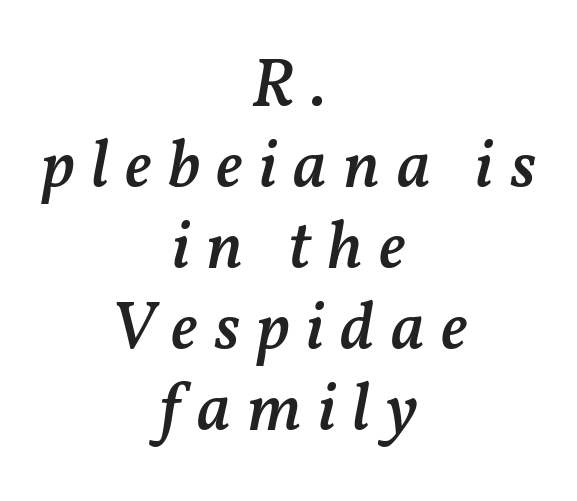
The image shows 68 px semibold type, italic (leaning right); set centered, line spacing 1.19x, unusually wide letter spacing (+0.24 em), not underlined; medium stroke contrast and a medium x-height.
